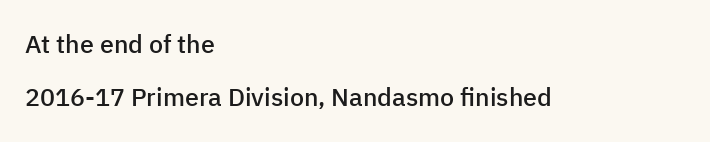
Q: Is the text bold? A: Semi-bold.
Q: Is the text italic (slanted)? A: No, it is upright.
Q: Is the text underlined? A: No.
Q: How is the paragraph aligned? A: Left-aligned.
Q: Is the spacing between letters normal or unusually wide? A: Normal.
Q: Is the spacing between lines tight, normal or loose? A: Loose.
